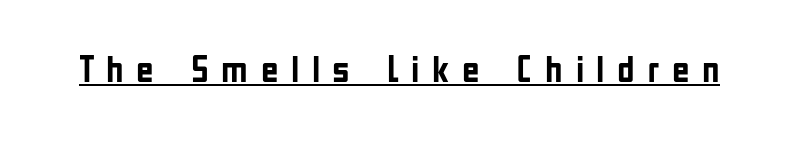
{"serif": "no", "italic": "no", "bold": "yes", "weight": "semibold", "width": "condensed", "stroke_contrast": "low", "x_height": "medium", "monospaced": "no", "underline": "yes", "letter_spacing": "wide", "letter_spacing_em": 0.33, "glyph_px": 38}
